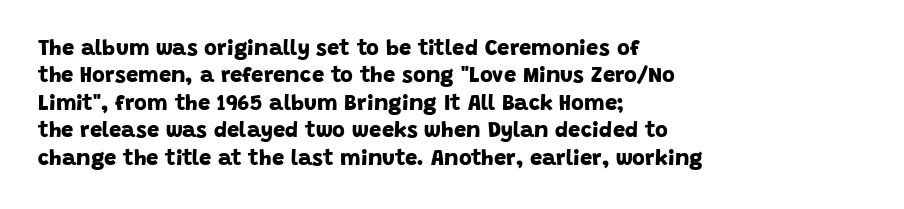
Q: Is the text bold? A: Yes.
Q: Is the text underlined? A: No.
Q: How is the paragraph aligned? A: Left-aligned.
Q: Is the spacing between letters normal or unusually wide? A: Normal.
Q: Is the spacing between lines tight, normal or loose? A: Normal.
